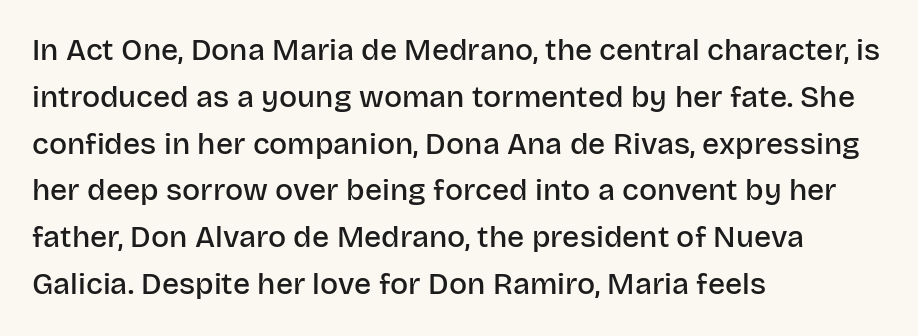
Anything drawn beneath the words? Only blank space. Typographically, this falls in the sans-serif category. This block has exactly the height ordinary leading produces. What stands out about the letter spacing? Nothing — it is the standard amount. The letters advance in unequal steps, a hallmark of proportional type.
